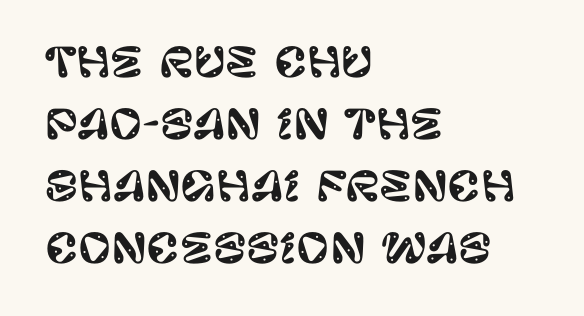
{"serif": "no", "width": "normal", "stroke_contrast": "low", "x_height": "large", "monospaced": "no", "underline": "no", "align": "left", "line_spacing": "normal", "line_spacing_ratio": 1.55, "letter_spacing": "normal", "letter_spacing_em": 0.0, "glyph_px": 40}
